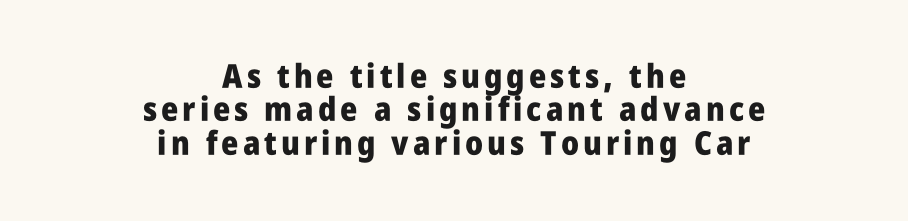
{"serif": "no", "italic": "no", "bold": "yes", "weight": "heavy", "width": "condensed", "stroke_contrast": "low", "x_height": "large", "monospaced": "no", "underline": "no", "align": "center", "line_spacing": "tight", "line_spacing_ratio": 1.01, "glyph_px": 33}
